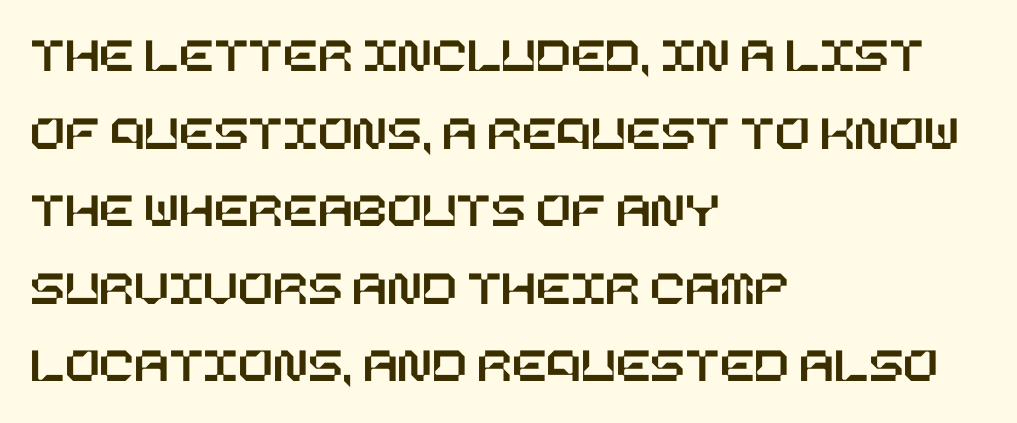
{"italic": "no", "width": "normal", "stroke_contrast": "low", "x_height": "large", "underline": "no", "align": "left", "line_spacing": "normal", "line_spacing_ratio": 1.52, "letter_spacing": "normal", "letter_spacing_em": 0.0, "glyph_px": 51}
